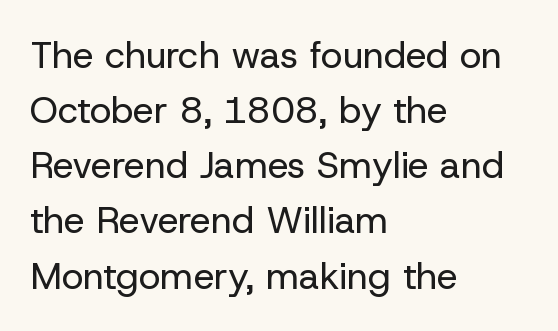
Q: Is the text bold? A: No.
Q: Is the text italic (slanted)? A: No, it is upright.
Q: Is the typeface a serif or a sans-serif typeface? A: Sans-serif.
Q: Is the text underlined? A: No.
Q: How is the paragraph aligned? A: Left-aligned.
Q: Is the spacing between letters normal or unusually wide? A: Normal.
Q: Is the spacing between lines tight, normal or loose? A: Normal.
Q: Width (condensed, normal, or wide)? A: Normal.
Q: Stroke contrast? A: Low.
Q: x-height? A: Medium.
Q: Monospaced? A: No.
